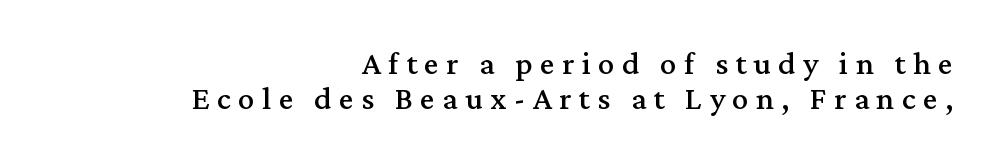
The image shows 33 px serif type, upright; set right-aligned, tight line spacing (1.05x), unusually wide letter spacing (+0.22 em), not underlined; medium stroke contrast and a medium x-height.
